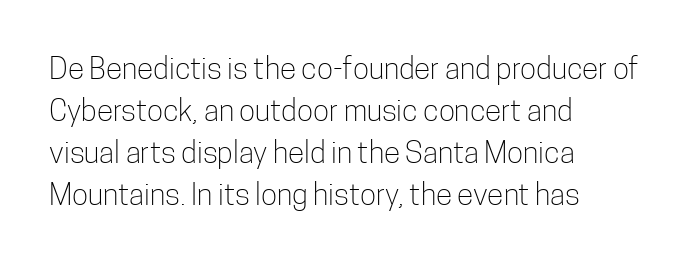
Q: Is the text bold? A: No.
Q: Is the text italic (slanted)? A: No, it is upright.
Q: Is the typeface a serif or a sans-serif typeface? A: Sans-serif.
Q: Is the text underlined? A: No.
Q: How is the paragraph aligned? A: Left-aligned.
Q: Is the spacing between letters normal or unusually wide? A: Normal.
Q: Is the spacing between lines tight, normal or loose? A: Normal.
Q: Width (condensed, normal, or wide)? A: Condensed.
Q: Stroke contrast? A: Low.
Q: x-height? A: Medium.
Q: Monospaced? A: No.
